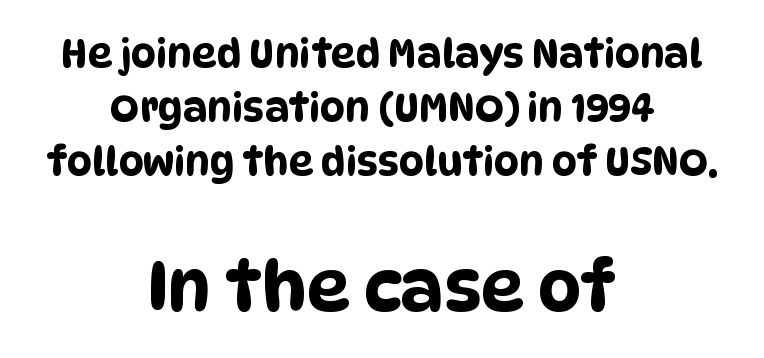
Decoration check: the copy has no underline. The face used here is rendered with its standard letterfit. Think of a printed novel: that variable character pitch is what you see here. The passage is arranged like a title page — every line centered. The passage shown begins with its smaller block and ends with its larger one. Classification — sans serif.
